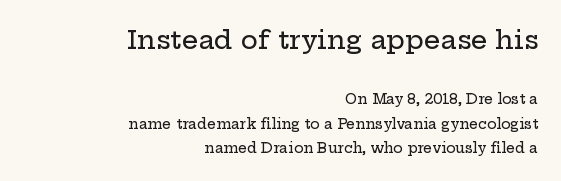
Q: Is the text italic (slanted)? A: No, it is upright.
Q: Is the text underlined? A: No.
Q: How is the paragraph aligned? A: Right-aligned.
Q: Is the spacing between letters normal or unusually wide? A: Normal.
Q: Which block of text is set in a larger size, the first (top) or the second (bottom)? A: The first (top) one.
